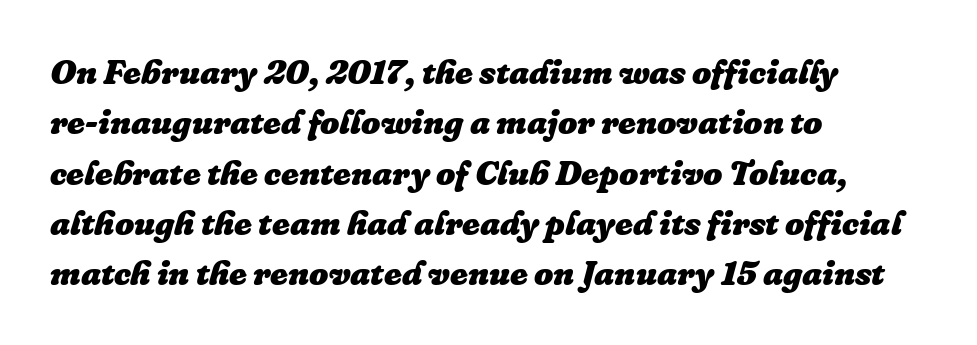
Observe the ordinary spacing: letters are neighbours, not strangers. A typesetter would mark this as italic. Proportional: the letters do not fall into vertical columns. The face used here has the dense, thick strokes of a bold. Anything drawn beneath the words? Only blank space.
